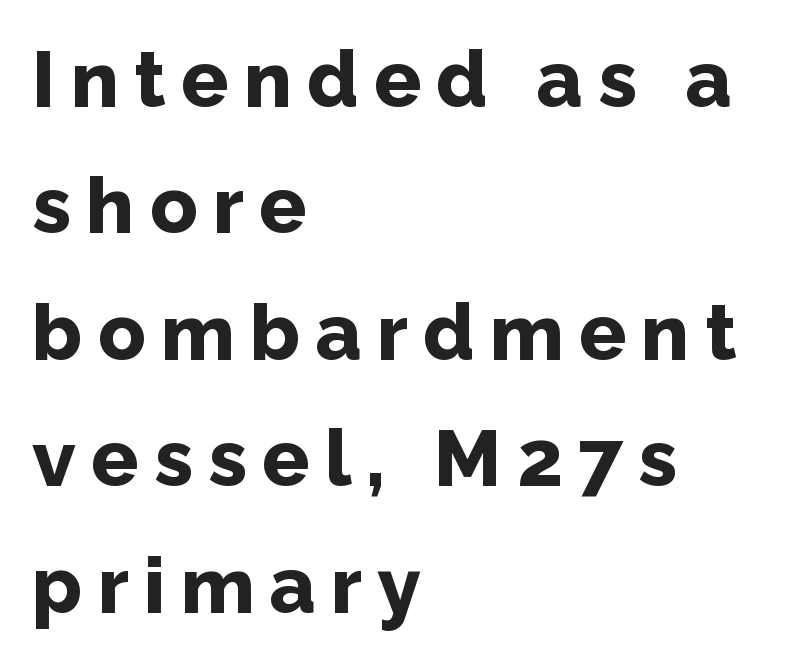
The image shows 79 px bold sans-serif type, upright; set left-aligned, normal line spacing (1.6x), not underlined; low stroke contrast and a medium x-height.
